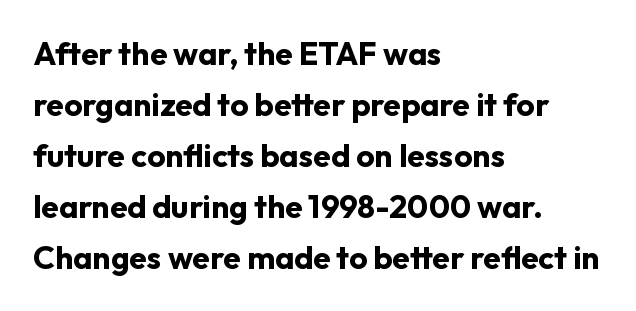
Each new line begins a customary step beneath the previous one. Serifs: no, the terminals of the letterforms are clean. Character widths vary here, with narrow letters taking less room than wide ones. Italic? Not at all — the glyphs are vertical.
